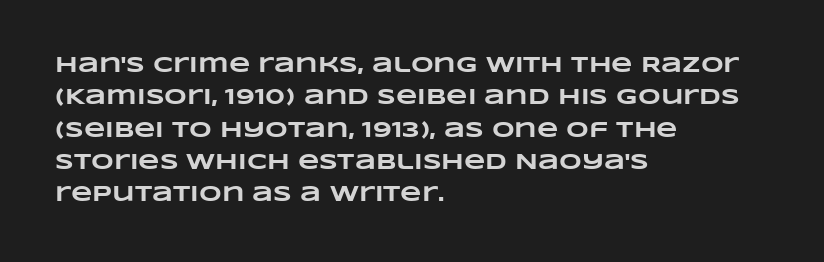
{"bold": "yes", "underline": "no", "align": "left", "line_spacing": "normal", "line_spacing_ratio": 1.47, "letter_spacing": "normal", "letter_spacing_em": 0.0, "glyph_px": 22}
